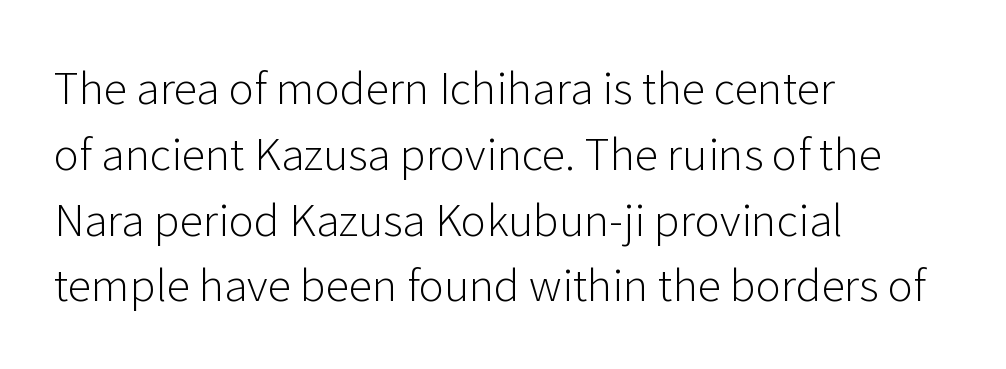
Q: Is the text bold? A: No.
Q: Is the text italic (slanted)? A: No, it is upright.
Q: Is the typeface a serif or a sans-serif typeface? A: Sans-serif.
Q: Is the text underlined? A: No.
Q: How is the paragraph aligned? A: Left-aligned.
Q: Is the spacing between letters normal or unusually wide? A: Normal.
Q: Is the spacing between lines tight, normal or loose? A: Normal.
Q: Width (condensed, normal, or wide)? A: Normal.
Q: Stroke contrast? A: Low.
Q: x-height? A: Medium.
Q: Monospaced? A: No.
